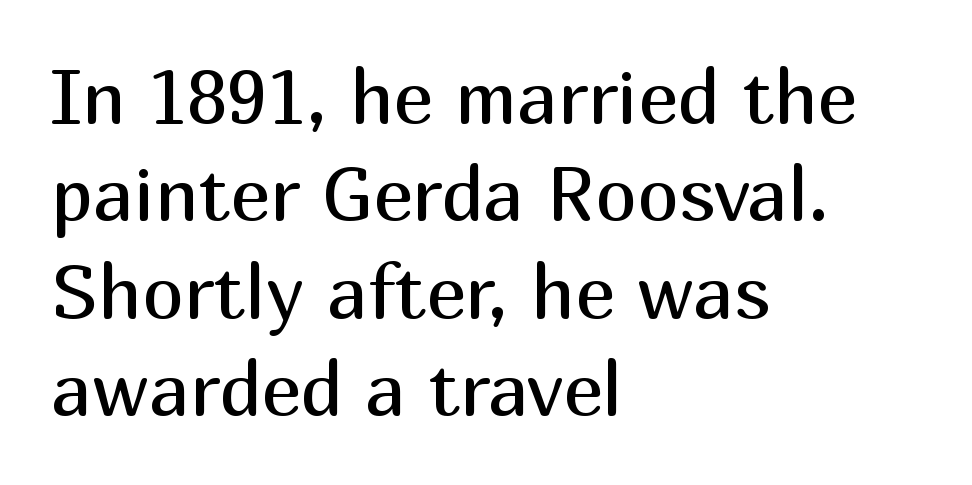
The image shows 75 px regular-weight sans-serif type, upright; set left-aligned, normal line spacing (1.3x), normal letter spacing, not underlined; medium stroke contrast and a medium x-height.
